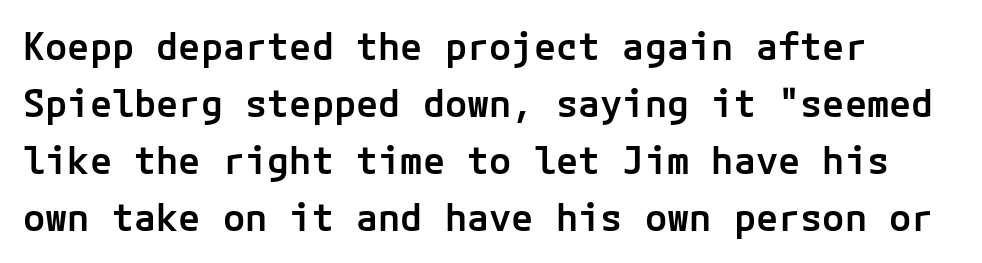
Q: Is the text bold? A: Semi-bold.
Q: Is the text italic (slanted)? A: No, it is upright.
Q: Is the typeface a serif or a sans-serif typeface? A: Sans-serif.
Q: Is the text underlined? A: No.
Q: Is the spacing between letters normal or unusually wide? A: Normal.
Q: Is the spacing between lines tight, normal or loose? A: Normal.
Q: Width (condensed, normal, or wide)? A: Normal.
Q: Stroke contrast? A: Low.
Q: x-height? A: Medium.
